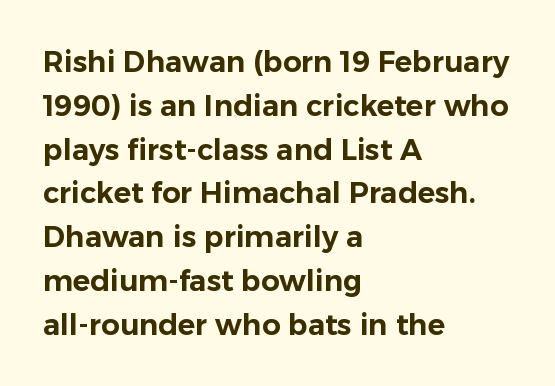
The image shows 29 px sans-serif type, upright; set left-aligned, normal line spacing (1.51x), normal letter spacing, not underlined; low stroke contrast and a medium x-height.
